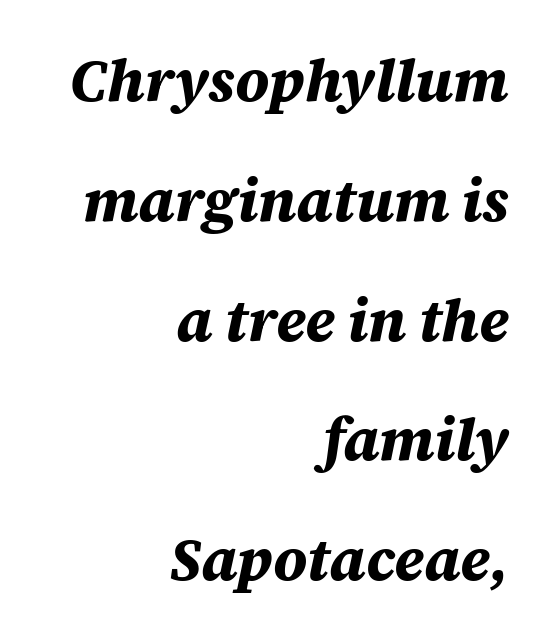
{"italic": "yes", "lean": "right", "slant_degrees": 12, "bold": "yes", "weight": "bold", "width": "normal", "stroke_contrast": "medium", "x_height": "large", "monospaced": "no", "underline": "no", "align": "right", "line_spacing": "loose", "line_spacing_ratio": 2.03, "letter_spacing": "normal", "letter_spacing_em": 0.0, "glyph_px": 59}
